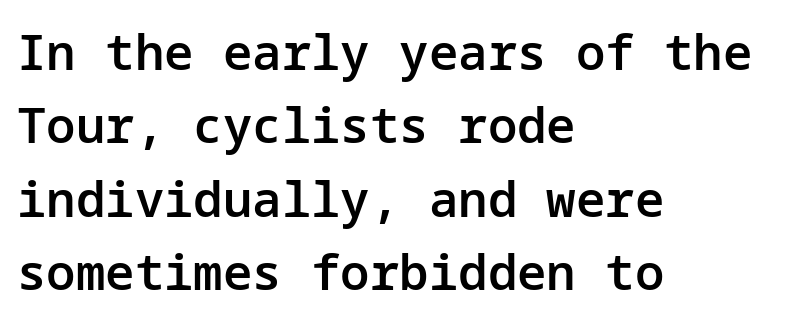
Q: Is the text bold? A: Semi-bold.
Q: Is the text italic (slanted)? A: No, it is upright.
Q: Is the typeface a serif or a sans-serif typeface? A: Sans-serif.
Q: Is the text underlined? A: No.
Q: How is the paragraph aligned? A: Left-aligned.
Q: Is the spacing between letters normal or unusually wide? A: Normal.
Q: Is the spacing between lines tight, normal or loose? A: Normal.
Q: Width (condensed, normal, or wide)? A: Normal.
Q: Stroke contrast? A: Low.
Q: x-height? A: Medium.
